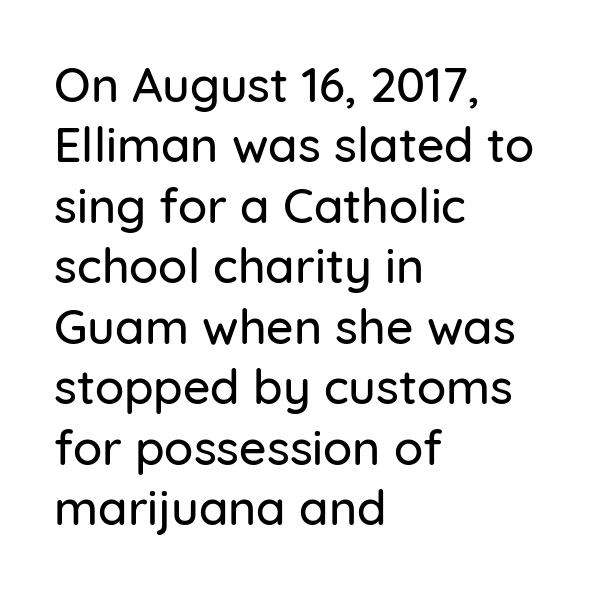
Q: Is the text italic (slanted)? A: No, it is upright.
Q: Is the typeface a serif or a sans-serif typeface? A: Sans-serif.
Q: Is the text underlined? A: No.
Q: How is the paragraph aligned? A: Left-aligned.
Q: Is the spacing between letters normal or unusually wide? A: Normal.
Q: Is the spacing between lines tight, normal or loose? A: Normal.
Q: Width (condensed, normal, or wide)? A: Normal.
Q: Stroke contrast? A: Low.
Q: x-height? A: Medium.
Q: Monospaced? A: No.
